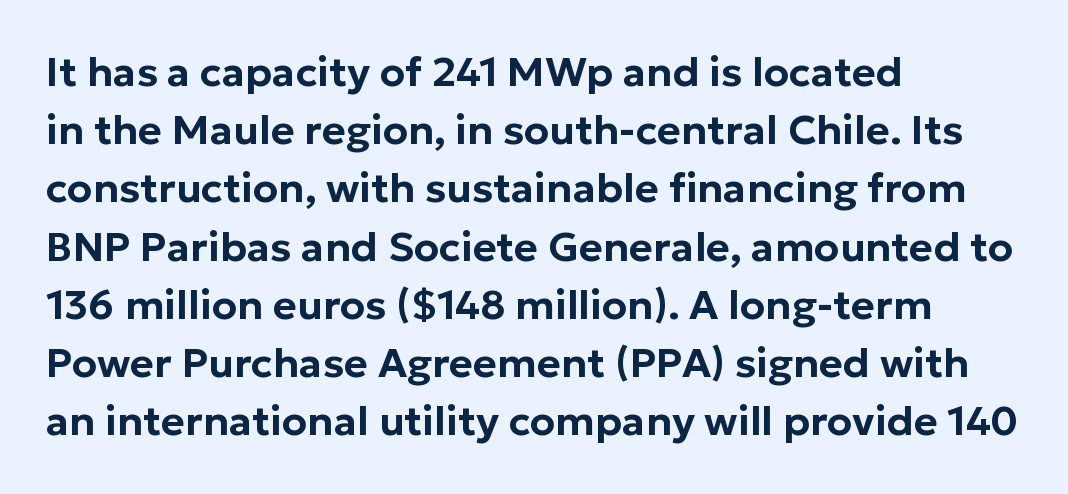
{"serif": "no", "italic": "no", "width": "normal", "stroke_contrast": "low", "x_height": "medium", "monospaced": "no", "underline": "no", "align": "left", "line_spacing": "normal", "line_spacing_ratio": 1.42, "letter_spacing": "normal", "letter_spacing_em": 0.0, "glyph_px": 41}
